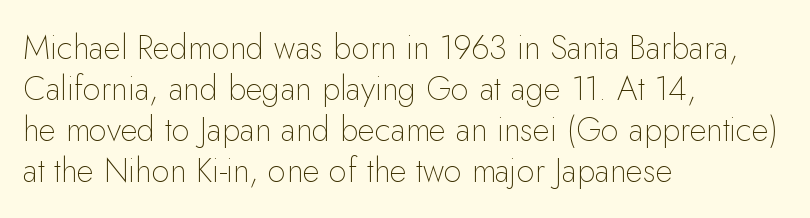
The image shows 33 px thin sans-serif type, upright; set left-aligned, line spacing 1.24x, normal letter spacing, not underlined; low stroke contrast and a small x-height.
